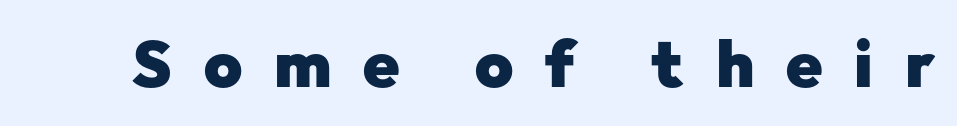
Its strokes are broad and dark, the hallmark of bold type. Note the varied advance widths — an 'i' is clearly narrower than an 'm'. No feet cap the strokes, marking this as sans-serif type. You could only call the tracking loose — the letters float apart.
